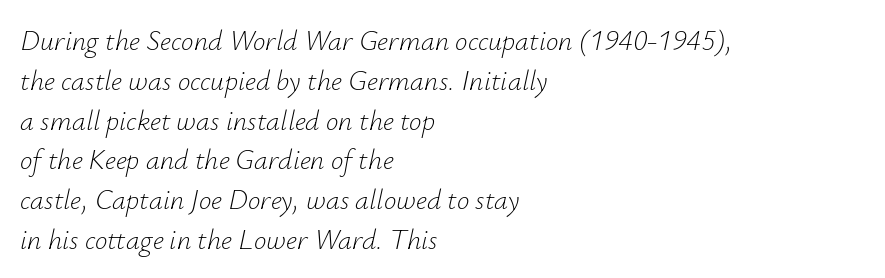
Q: Is the text bold? A: No.
Q: Is the text italic (slanted)? A: Yes, it leans right by about 12 degrees.
Q: Is the text underlined? A: No.
Q: How is the paragraph aligned? A: Left-aligned.
Q: Is the spacing between letters normal or unusually wide? A: Normal.
Q: Is the spacing between lines tight, normal or loose? A: Normal.
Q: Width (condensed, normal, or wide)? A: Normal.
Q: Stroke contrast? A: Low.
Q: x-height? A: Small.
Q: Monospaced? A: No.
